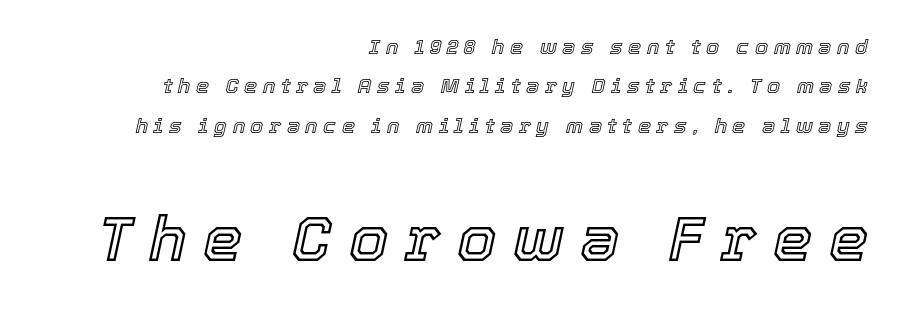
The image shows 63 px text type, italic (leaning right); set right-aligned, line spacing 1.88x, unusually wide letter spacing (+0.26 em), not underlined; the second (bottom) block is 3.0x larger; a medium x-height.
